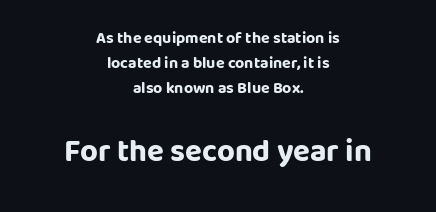
Q: Is the text bold? A: Yes.
Q: Is the text italic (slanted)? A: No, it is upright.
Q: Is the typeface a serif or a sans-serif typeface? A: Sans-serif.
Q: Is the text underlined? A: No.
Q: How is the paragraph aligned? A: Centered.
Q: Is the spacing between letters normal or unusually wide? A: Normal.
Q: Is the spacing between lines tight, normal or loose? A: Normal.
Q: Which block of text is set in a larger size, the first (top) or the second (bottom)? A: The second (bottom) one.
Q: Width (condensed, normal, or wide)? A: Normal.
Q: Stroke contrast? A: Low.
Q: x-height? A: Large.
Q: Monospaced? A: No.
